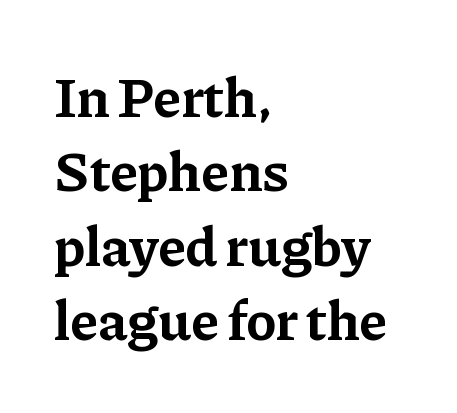
{"serif": "yes", "italic": "no", "bold": "yes", "weight": "bold", "width": "normal", "stroke_contrast": "low", "x_height": "medium", "monospaced": "no", "underline": "no", "align": "left", "line_spacing": "normal", "line_spacing_ratio": 1.33, "letter_spacing": "normal", "letter_spacing_em": 0.0, "glyph_px": 56}
